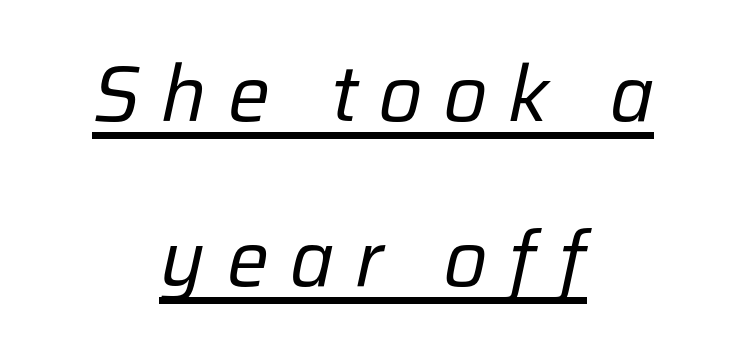
Airy leading. Slant detected: the letters are inclined. The letterforms sit at book weight or below. What stands out about the letter spacing? Its width — letters are far apart.
